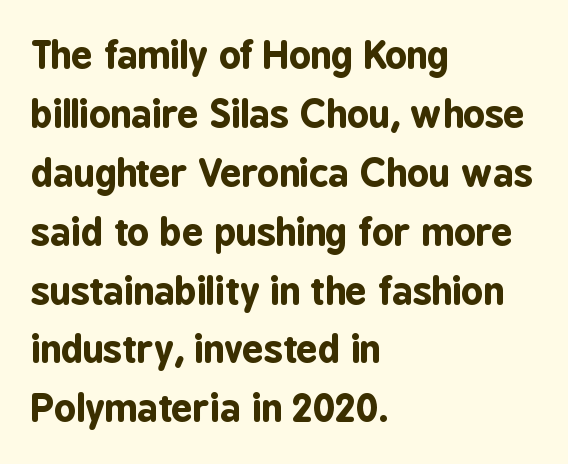
Q: Is the text bold? A: Yes.
Q: Is the text italic (slanted)? A: No, it is upright.
Q: Is the typeface a serif or a sans-serif typeface? A: Sans-serif.
Q: Is the text underlined? A: No.
Q: How is the paragraph aligned? A: Left-aligned.
Q: Is the spacing between letters normal or unusually wide? A: Normal.
Q: Is the spacing between lines tight, normal or loose? A: Normal.
Q: Width (condensed, normal, or wide)? A: Condensed.
Q: Stroke contrast? A: Low.
Q: x-height? A: Medium.
Q: Monospaced? A: No.
